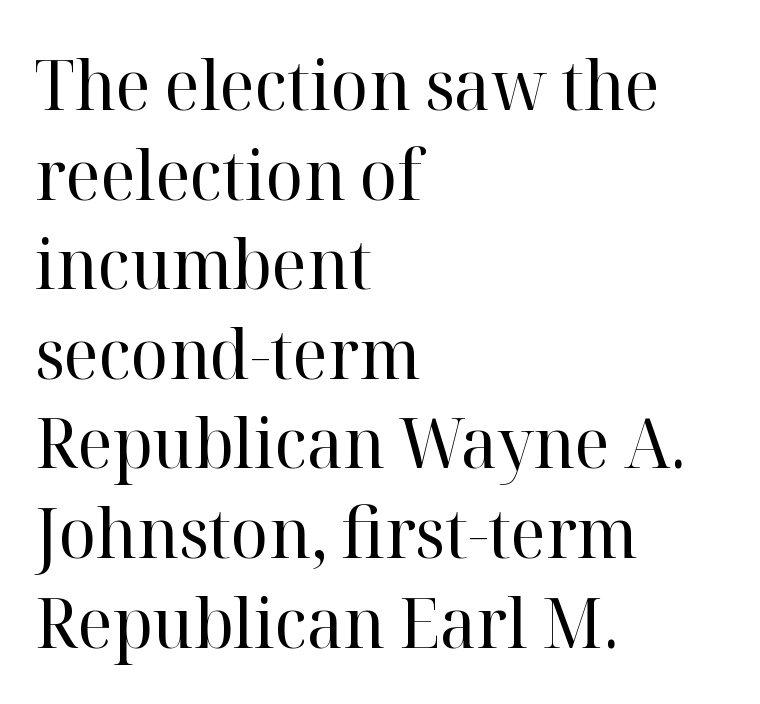
Q: Is the text bold? A: No.
Q: Is the text italic (slanted)? A: No, it is upright.
Q: Is the typeface a serif or a sans-serif typeface? A: Serif.
Q: Is the text underlined? A: No.
Q: How is the paragraph aligned? A: Left-aligned.
Q: Is the spacing between letters normal or unusually wide? A: Normal.
Q: Is the spacing between lines tight, normal or loose? A: Normal.
Q: Width (condensed, normal, or wide)? A: Normal.
Q: Stroke contrast? A: High.
Q: x-height? A: Medium.
Q: Monospaced? A: No.
